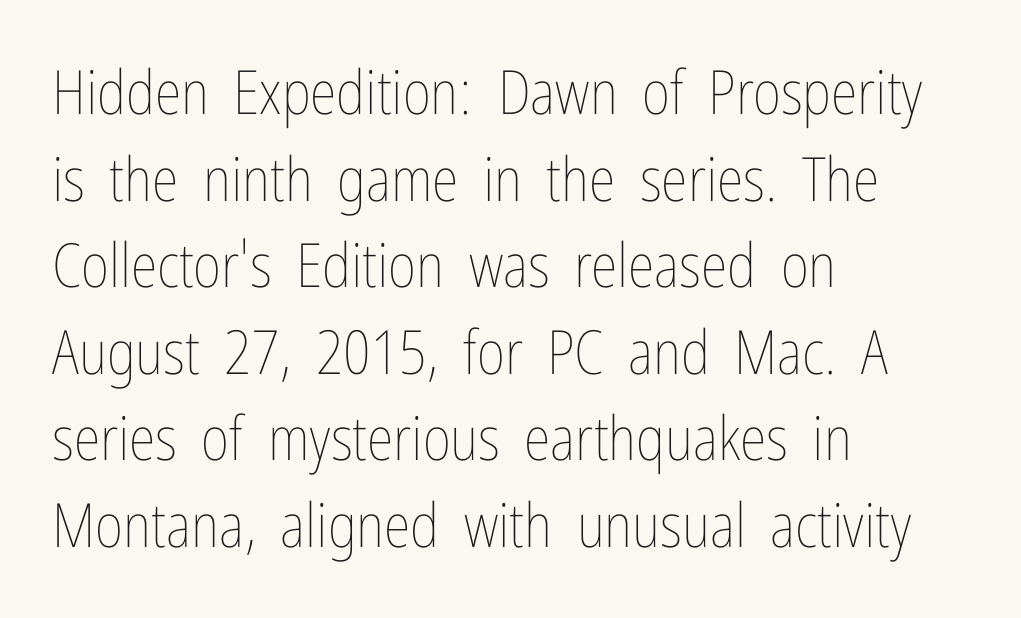
The letters sit at their default tracking, neither squeezed nor spread. Just letters on the line, the space beneath them empty. The letterforms sit at book weight or below. Do the characters align in a grid? No, the font is proportional.
